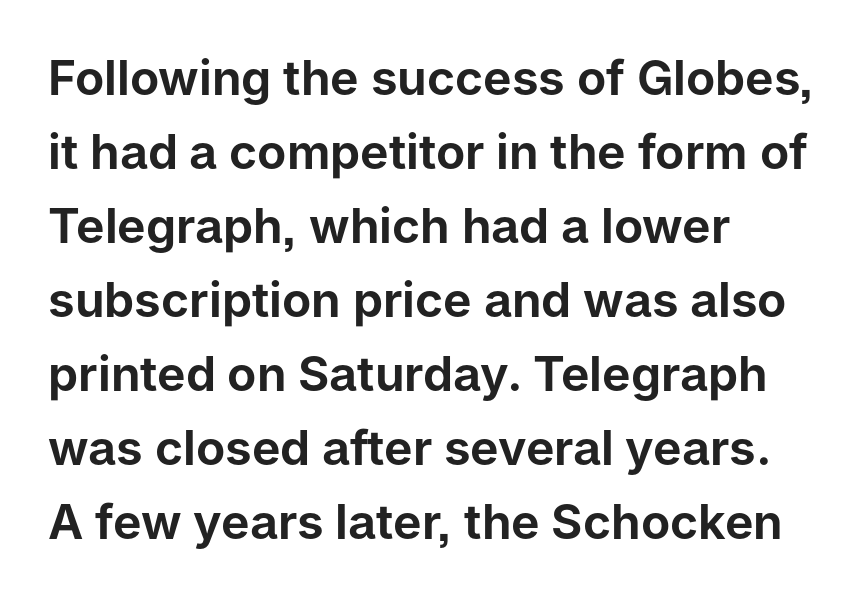
The image shows 48 px sans-serif type, upright; set left-aligned, normal line spacing (1.54x), normal letter spacing, not underlined; low stroke contrast and a medium x-height.
